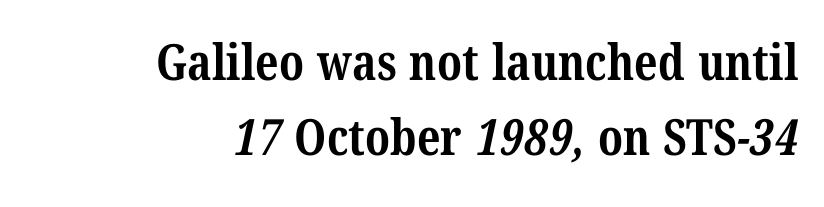
{"serif": "yes", "bold": "yes", "weight": "bold", "width": "condensed", "stroke_contrast": "medium", "x_height": "medium", "monospaced": "no", "underline": "no", "align": "right", "line_spacing": "normal", "line_spacing_ratio": 1.51, "letter_spacing": "normal", "letter_spacing_em": 0.0, "glyph_px": 50}
